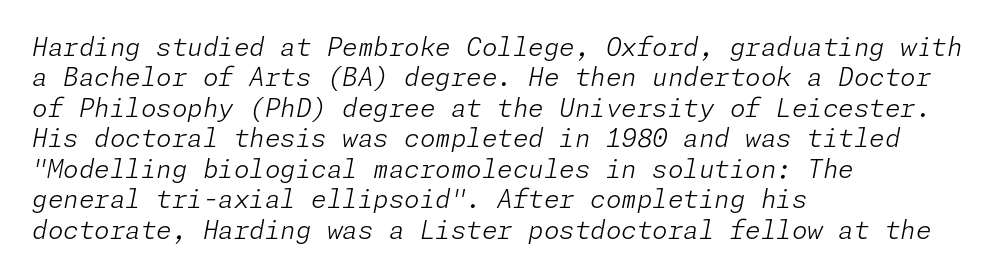
{"italic": "yes", "lean": "right", "slant_degrees": 11, "bold": "no", "underline": "no", "align": "left", "line_spacing_ratio": 1.22, "letter_spacing": "normal", "letter_spacing_em": 0.0, "glyph_px": 25}
